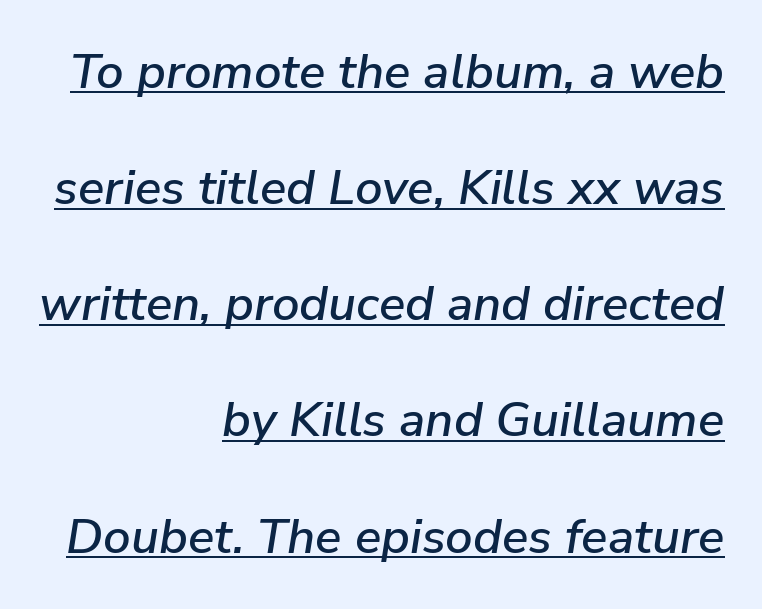
Q: Is the text italic (slanted)? A: Yes, it leans right by about 9 degrees.
Q: Is the text underlined? A: Yes.
Q: How is the paragraph aligned? A: Right-aligned.
Q: Is the spacing between letters normal or unusually wide? A: Normal.
Q: Is the spacing between lines tight, normal or loose? A: Loose.
Q: Width (condensed, normal, or wide)? A: Normal.
Q: Stroke contrast? A: Low.
Q: x-height? A: Medium.
Q: Monospaced? A: No.
